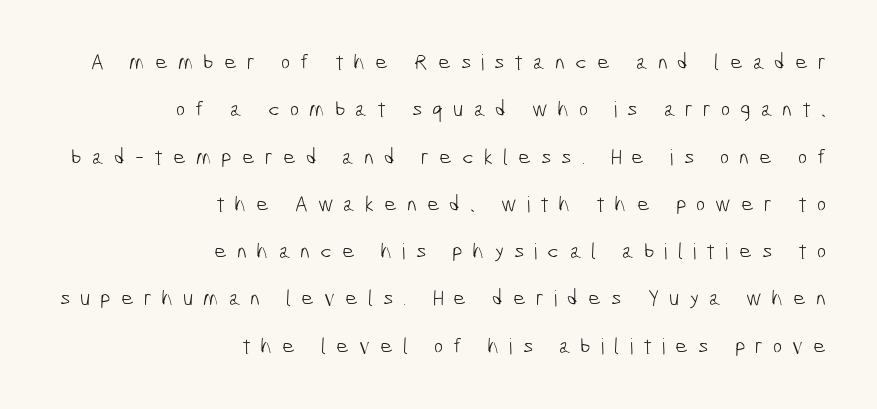
Q: Is the text bold? A: No.
Q: Is the text underlined? A: No.
Q: How is the paragraph aligned? A: Right-aligned.
Q: Is the spacing between letters normal or unusually wide? A: Unusually wide.
Q: Is the spacing between lines tight, normal or loose? A: Loose.
